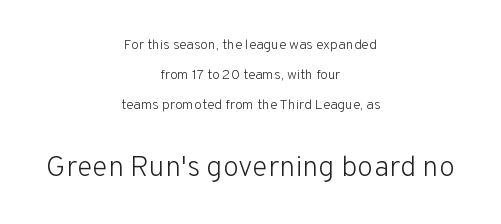
The image shows 29 px light sans-serif type, upright; set centered, loose line spacing (2.16x), normal letter spacing, not underlined; the second (bottom) block is 2.07x larger; low stroke contrast and a medium x-height.
